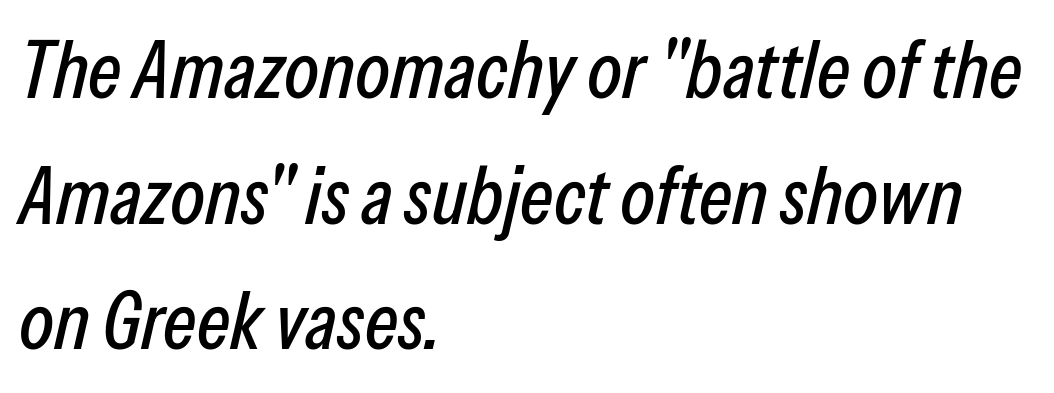
{"italic": "yes", "lean": "right", "slant_degrees": 13, "width": "condensed", "stroke_contrast": "low", "x_height": "medium", "monospaced": "no", "underline": "no", "align": "left", "line_spacing": "normal", "line_spacing_ratio": 1.57, "letter_spacing": "normal", "letter_spacing_em": 0.0, "glyph_px": 80}
